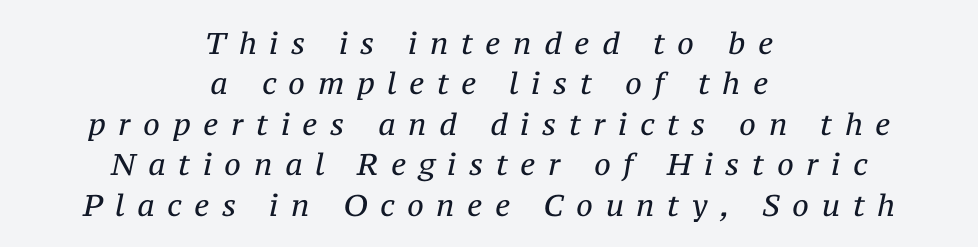
Q: Is the text bold? A: No.
Q: Is the text italic (slanted)? A: Yes, it leans right by about 12 degrees.
Q: Is the typeface a serif or a sans-serif typeface? A: Serif.
Q: Is the text underlined? A: No.
Q: How is the paragraph aligned? A: Centered.
Q: Is the spacing between letters normal or unusually wide? A: Unusually wide.
Q: Is the spacing between lines tight, normal or loose? A: Normal.
Q: Width (condensed, normal, or wide)? A: Normal.
Q: Stroke contrast? A: Medium.
Q: x-height? A: Medium.
Q: Monospaced? A: No.
